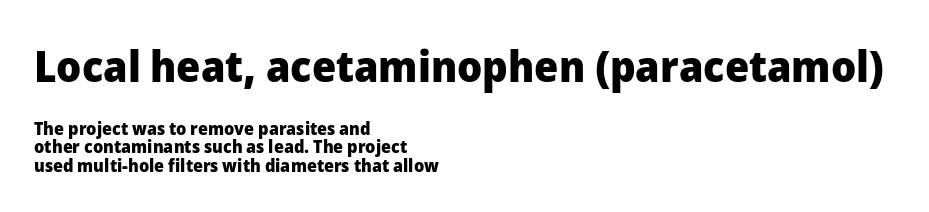
Each letter keeps its own natural width here, so spacing adapts to shape. The rendering keeps characters at their native spacing. The letters in the upper block stand taller than those in the block below. This is sans-serif lettering, the kind often seen on screens and signage. The space between consecutive lines is stingy.
